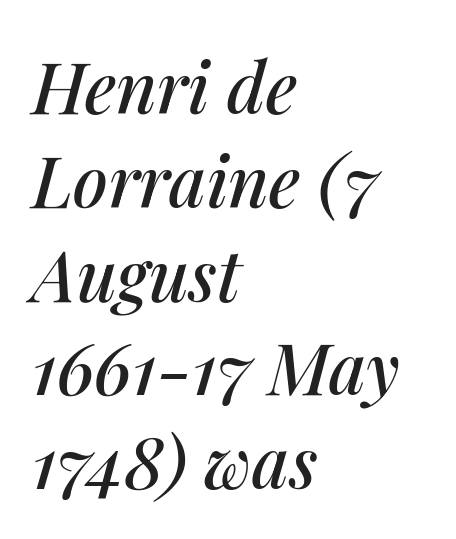
The image shows 70 px text type, italic (leaning right); set left-aligned, normal line spacing (1.34x), normal letter spacing, not underlined; medium stroke contrast and a medium x-height.
